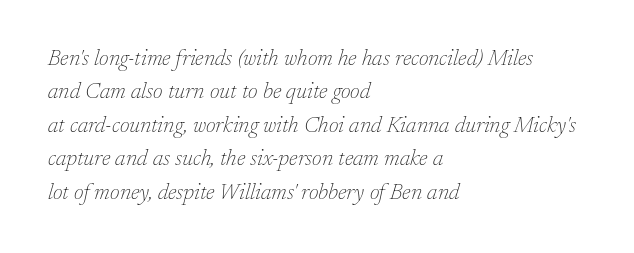
{"italic": "yes", "lean": "right", "slant_degrees": 17, "bold": "no", "underline": "no", "align": "left", "line_spacing": "normal", "line_spacing_ratio": 1.52, "letter_spacing": "normal", "letter_spacing_em": 0.0, "glyph_px": 22}
